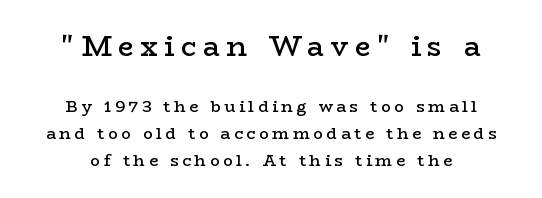
The image shows 28 px semibold, wide serif type, upright; set centered, normal line spacing (1.68x), unusually wide letter spacing (+0.23 em), not underlined; the first (top) block is 1.75x larger; low stroke contrast and a medium x-height.
